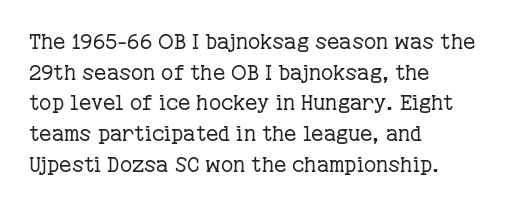
The image shows 21 px text type, upright; set left-aligned, normal line spacing (1.46x), normal letter spacing, not underlined.
